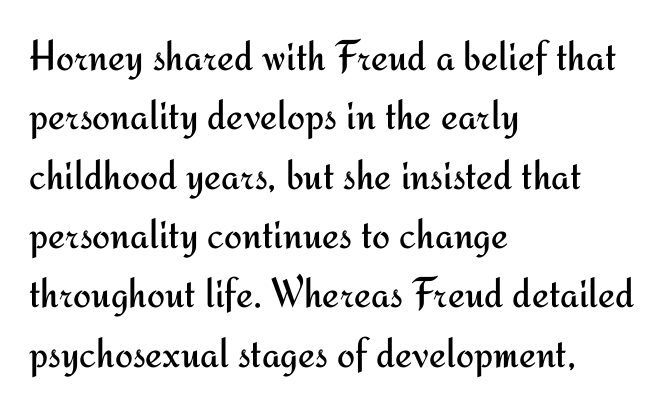
The image shows 43 px regular-weight sans-serif type, upright; set left-aligned, normal line spacing (1.38x), normal letter spacing, not underlined; medium stroke contrast and a small x-height.
